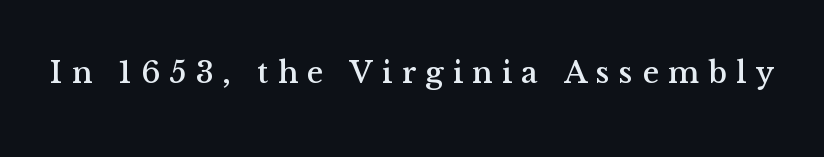
{"serif": "yes", "italic": "no", "width": "normal", "stroke_contrast": "medium", "x_height": "medium", "monospaced": "no", "underline": "no", "letter_spacing": "wide", "letter_spacing_em": 0.3, "glyph_px": 31}
